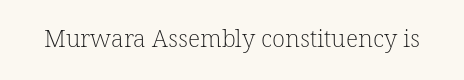
The image shows 24 px text type; set normal letter spacing, not underlined.
